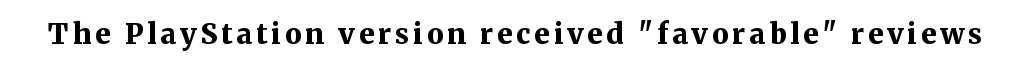
{"serif": "yes", "italic": "no", "bold": "yes", "weight": "bold", "width": "normal", "stroke_contrast": "medium", "x_height": "medium", "monospaced": "no", "underline": "no", "glyph_px": 28}
